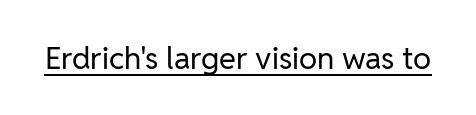
The image shows 31 px regular-weight sans-serif type, upright; set normal letter spacing, underlined; low stroke contrast and a medium x-height.
